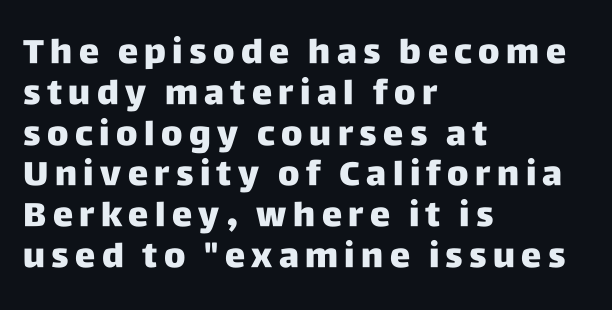
The image shows 34 px heavy sans-serif type, upright; set left-aligned, line spacing 1.2x, not underlined; low stroke contrast and a large x-height.
